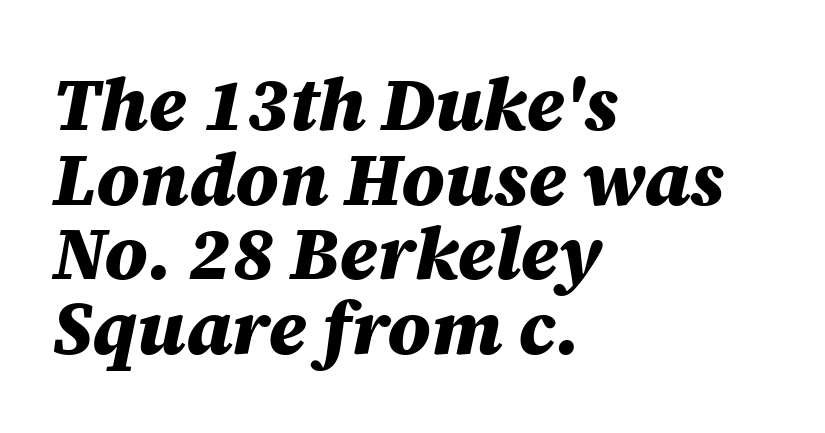
Q: Is the text bold? A: Yes.
Q: Is the text italic (slanted)? A: Yes, it leans right by about 12 degrees.
Q: Is the text underlined? A: No.
Q: How is the paragraph aligned? A: Left-aligned.
Q: Is the spacing between letters normal or unusually wide? A: Normal.
Q: Is the spacing between lines tight, normal or loose? A: Tight.
Q: Width (condensed, normal, or wide)? A: Normal.
Q: Stroke contrast? A: Medium.
Q: x-height? A: Large.
Q: Monospaced? A: No.
